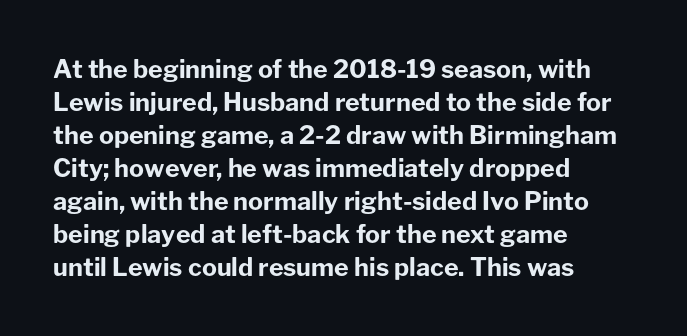
Q: Is the text bold? A: Yes.
Q: Is the text italic (slanted)? A: No, it is upright.
Q: Is the text underlined? A: No.
Q: How is the paragraph aligned? A: Left-aligned.
Q: Is the spacing between letters normal or unusually wide? A: Normal.
Q: Is the spacing between lines tight, normal or loose? A: Normal.
